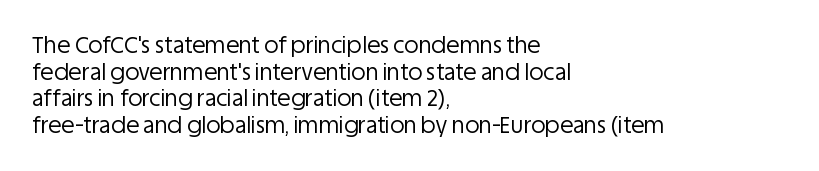
Q: Is the text bold? A: No.
Q: Is the text italic (slanted)? A: No, it is upright.
Q: Is the text underlined? A: No.
Q: How is the paragraph aligned? A: Left-aligned.
Q: Is the spacing between letters normal or unusually wide? A: Normal.
